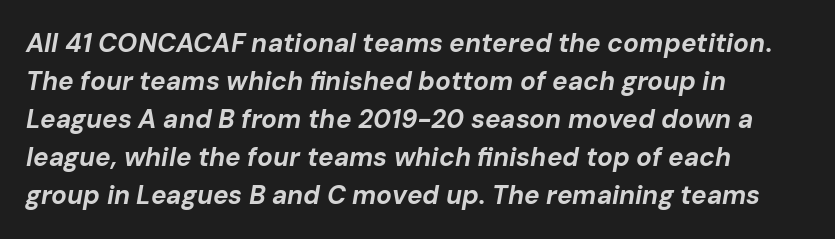
Q: Is the text bold? A: Yes.
Q: Is the text italic (slanted)? A: Yes, it leans right by about 10 degrees.
Q: Is the text underlined? A: No.
Q: How is the paragraph aligned? A: Left-aligned.
Q: Is the spacing between letters normal or unusually wide? A: Normal.
Q: Is the spacing between lines tight, normal or loose? A: Normal.
